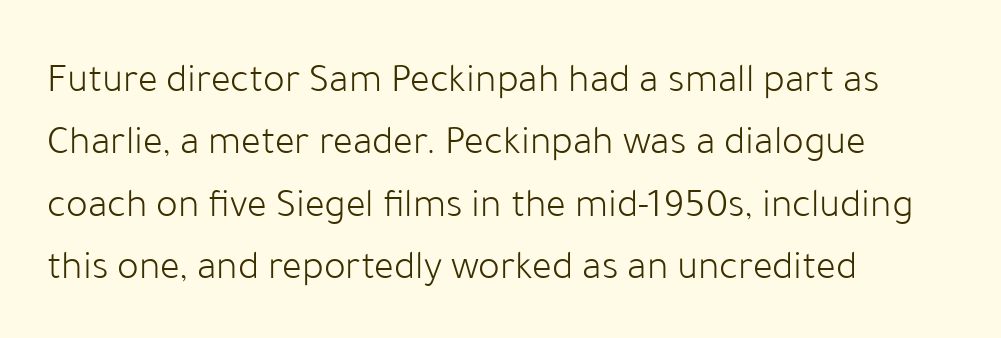
Q: Is the text bold? A: No.
Q: Is the text italic (slanted)? A: No, it is upright.
Q: Is the typeface a serif or a sans-serif typeface? A: Sans-serif.
Q: Is the text underlined? A: No.
Q: How is the paragraph aligned? A: Left-aligned.
Q: Is the spacing between letters normal or unusually wide? A: Normal.
Q: Is the spacing between lines tight, normal or loose? A: Normal.
Q: Width (condensed, normal, or wide)? A: Normal.
Q: Stroke contrast? A: Low.
Q: x-height? A: Medium.
Q: Monospaced? A: No.
